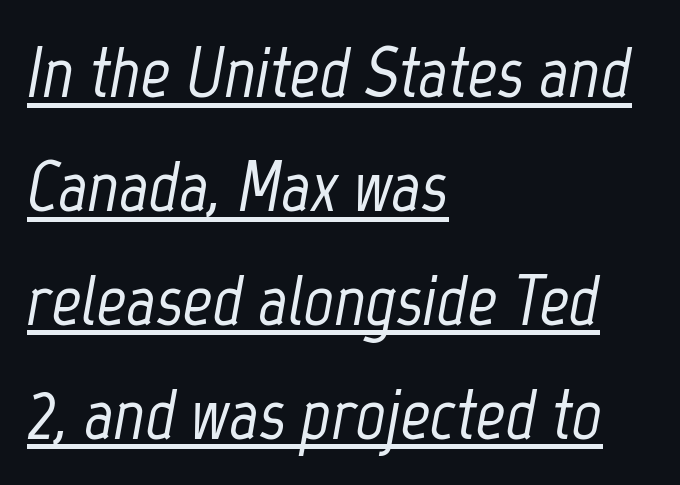
There's an unmistakable incline to the writing here. Does the leading feel generous? No, just average. Here the designer chose a conventional face with non-uniform glyph widths. The horizontal fit of the characters is conventional and even. Visually the block forms a straight wall on the left and a jagged coastline on the right. Does a line run under the words? Yes, clearly.
